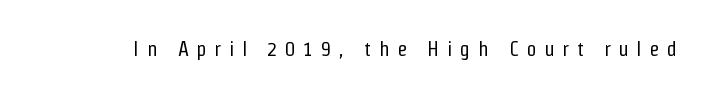
Inter-character spacing is expanded well beyond the font's built-in metrics. Heaviness? Minimal to ordinary, like unemphasized prose. The area under the type is left untouched. The type sits square on the baseline with zero lean.
